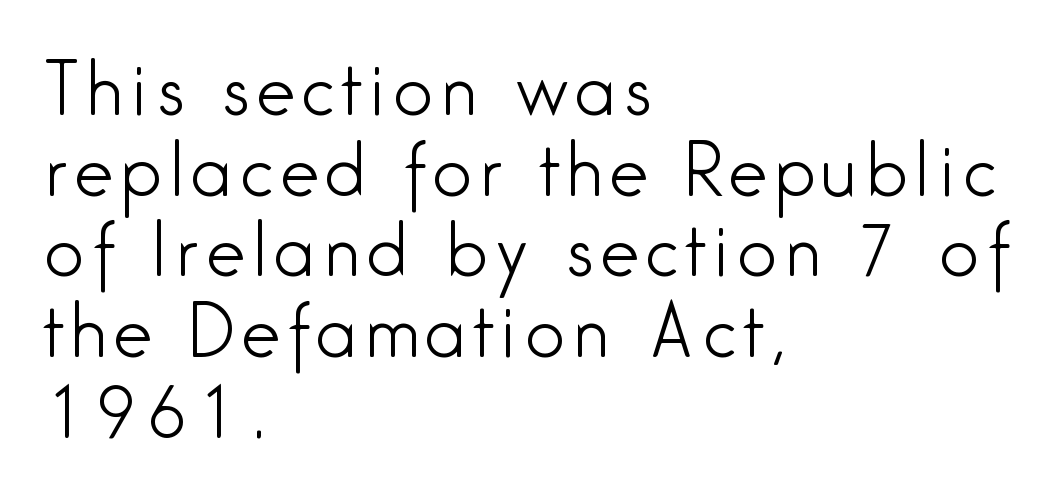
Q: Is the text bold? A: No.
Q: Is the text italic (slanted)? A: No, it is upright.
Q: Is the typeface a serif or a sans-serif typeface? A: Sans-serif.
Q: Is the text underlined? A: No.
Q: How is the paragraph aligned? A: Left-aligned.
Q: Width (condensed, normal, or wide)? A: Condensed.
Q: Stroke contrast? A: Low.
Q: x-height? A: Medium.
Q: Monospaced? A: No.
